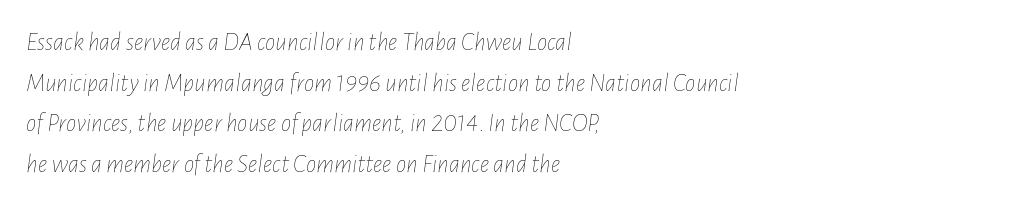
The image shows 26 px text type, italic (leaning right); set left-aligned, normal line spacing (1.56x), normal letter spacing, not underlined.
